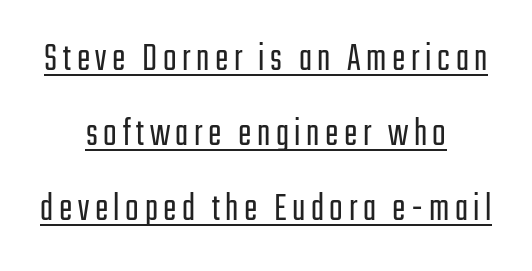
Each line of the rendering has a horizontal stroke beneath the glyphs. The setting favours the middle, as headings and verse often do. This is roman type, the default non-slanted kind. Here the designer chose a conventional face with non-uniform glyph widths.
